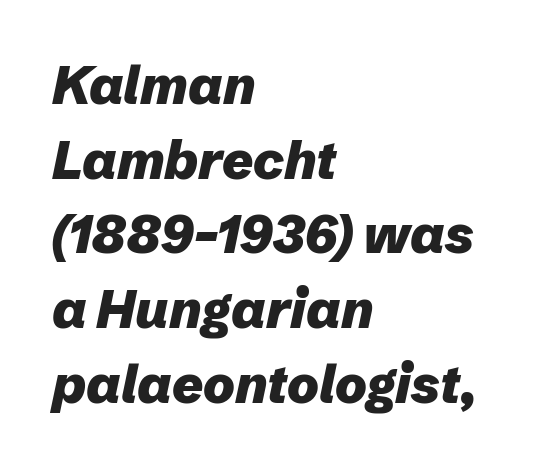
{"italic": "yes", "lean": "right", "slant_degrees": 12, "bold": "yes", "weight": "heavy", "width": "normal", "stroke_contrast": "low", "x_height": "medium", "monospaced": "no", "underline": "no", "align": "left", "line_spacing": "normal", "line_spacing_ratio": 1.41, "letter_spacing": "normal", "letter_spacing_em": 0.0, "glyph_px": 53}
